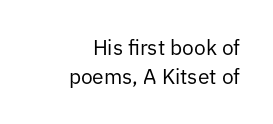
Q: Is the text bold? A: No.
Q: Is the text italic (slanted)? A: No, it is upright.
Q: Is the text underlined? A: No.
Q: How is the paragraph aligned? A: Right-aligned.
Q: Is the spacing between letters normal or unusually wide? A: Normal.
Q: Is the spacing between lines tight, normal or loose? A: Normal.
